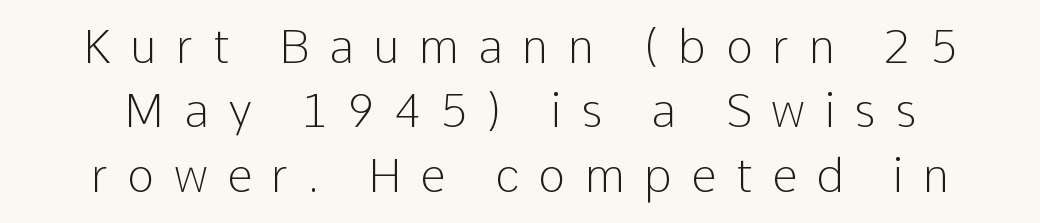
Q: Is the text bold? A: No.
Q: Is the text italic (slanted)? A: No, it is upright.
Q: Is the typeface a serif or a sans-serif typeface? A: Sans-serif.
Q: Is the text underlined? A: No.
Q: Is the spacing between letters normal or unusually wide? A: Unusually wide.
Q: Is the spacing between lines tight, normal or loose? A: Normal.
Q: Width (condensed, normal, or wide)? A: Normal.
Q: Stroke contrast? A: Low.
Q: x-height? A: Medium.
Q: Monospaced? A: No.
